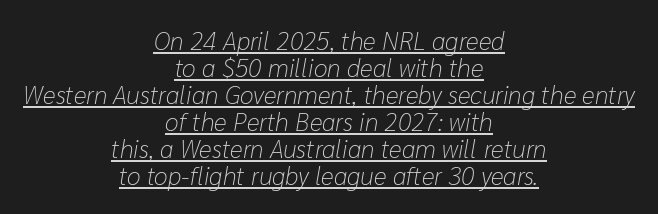
{"italic": "yes", "lean": "right", "slant_degrees": 10, "bold": "no", "underline": "yes", "align": "center", "line_spacing": "tight", "line_spacing_ratio": 1.08, "letter_spacing": "normal", "letter_spacing_em": 0.0, "glyph_px": 25}
